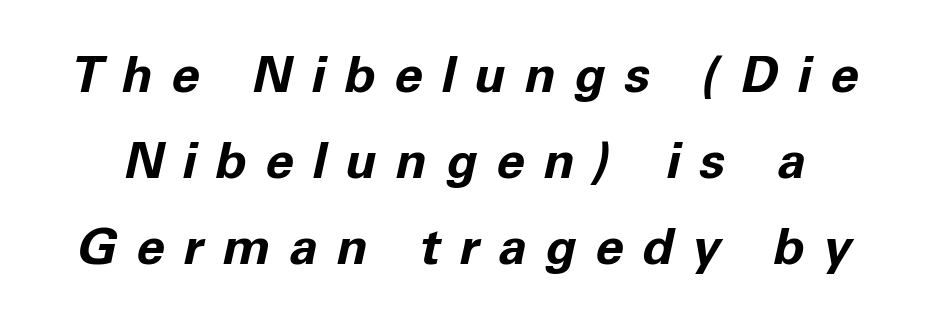
The image shows 51 px bold type, italic (leaning right); set normal line spacing (1.69x), unusually wide letter spacing (+0.37 em), not underlined; low stroke contrast and a medium x-height.
